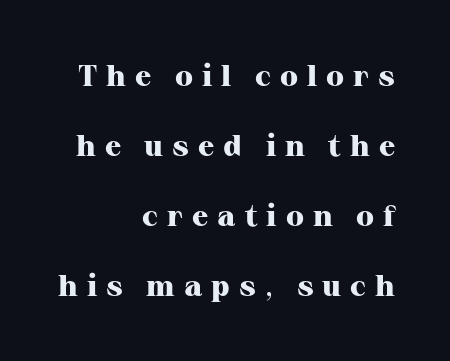
The image shows 30 px heavy serif type, upright; set right-aligned, loose line spacing (2.33x), unusually wide letter spacing (+0.3 em), not underlined; high stroke contrast and a medium x-height.
